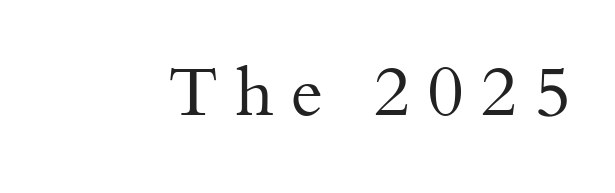
Weight: not bold — regular or lighter. Compared with typical body copy, the letter spacing here is much looser. The glyphs are unaccompanied by any horizontal stroke below them. Think of a printed novel: that variable character pitch is what you see here. I'd call this a serif setting — the letters wear small feet.
